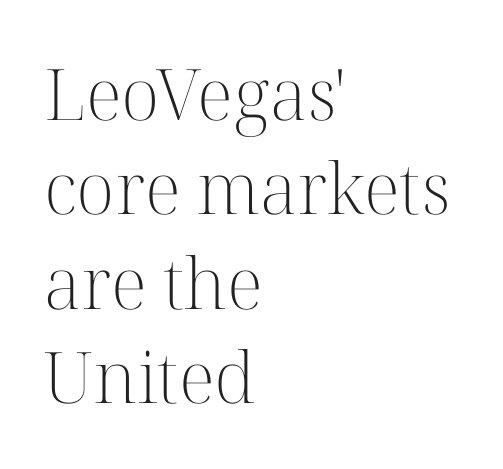
The image shows 71 px light serif type, upright; set left-aligned, normal line spacing (1.33x), normal letter spacing, not underlined; high stroke contrast and a medium x-height.
